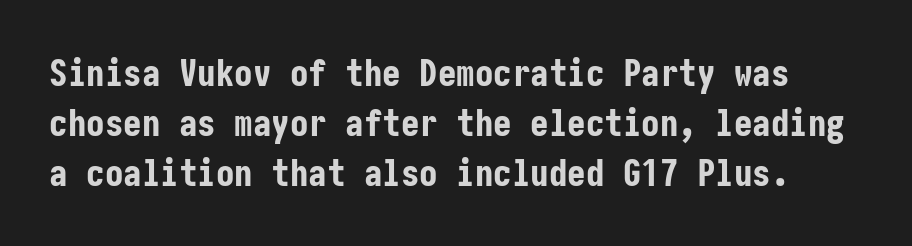
{"serif": "no", "italic": "no", "bold": "yes", "weight": "bold", "width": "condensed", "stroke_contrast": "low", "x_height": "medium", "underline": "no", "line_spacing": "normal", "line_spacing_ratio": 1.35, "letter_spacing": "normal", "letter_spacing_em": 0.0, "glyph_px": 37}
